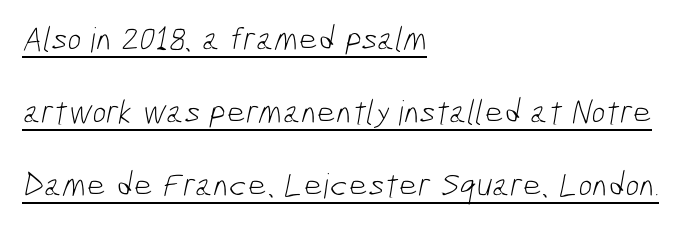
Q: Is the text bold? A: No.
Q: Is the typeface a serif or a sans-serif typeface? A: Sans-serif.
Q: Is the text underlined? A: Yes.
Q: How is the paragraph aligned? A: Left-aligned.
Q: Is the spacing between letters normal or unusually wide? A: Normal.
Q: Is the spacing between lines tight, normal or loose? A: Loose.
Q: Width (condensed, normal, or wide)? A: Condensed.
Q: Stroke contrast? A: Low.
Q: x-height? A: Medium.
Q: Monospaced? A: No.
